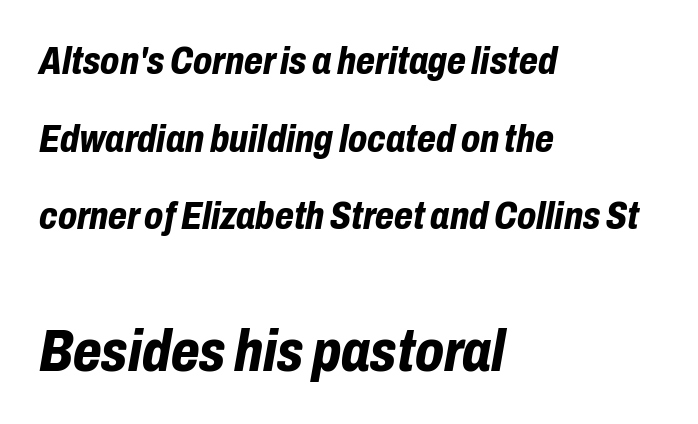
The letters sit at their default tracking, neither squeezed nor spread. The block of text is sparse from top to bottom, with ample space between rows. Layout note: lines flush left. The specimen reads as italic at a glance. These lines are rendered in a variable-pitch font. Bold? Absolutely — the strokes are thick and heavy.
